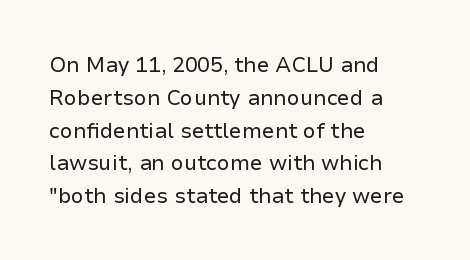
Q: Is the text bold? A: No.
Q: Is the text italic (slanted)? A: No, it is upright.
Q: Is the text underlined? A: No.
Q: How is the paragraph aligned? A: Left-aligned.
Q: Is the spacing between letters normal or unusually wide? A: Normal.
Q: Is the spacing between lines tight, normal or loose? A: Normal.
